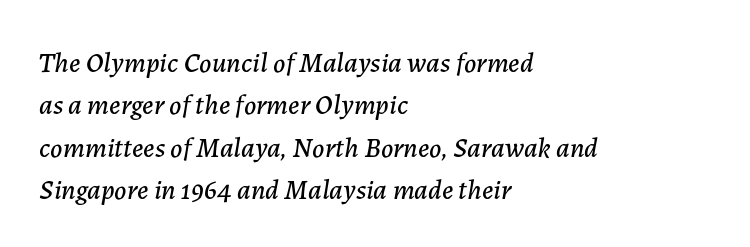
Each word holds together tightly as a unit, with standard inter-letter gaps. This block has exactly the height ordinary leading produces. Every row of glyphs begins at an identical x-position on the left. The area under the type is left untouched.
